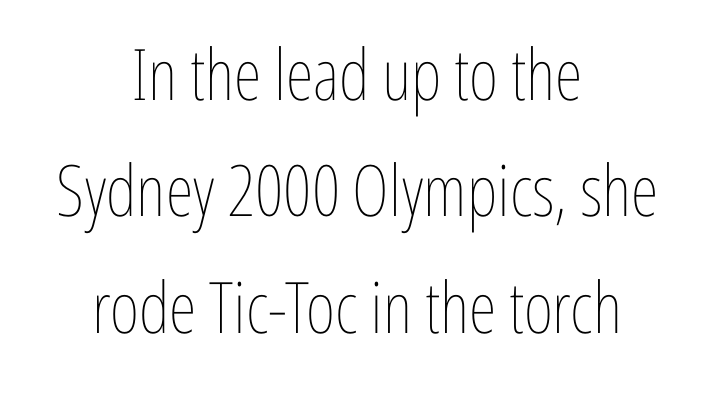
The image shows 71 px thin, condensed type, upright; set centered, normal line spacing (1.64x), normal letter spacing, not underlined; low stroke contrast and a medium x-height.
